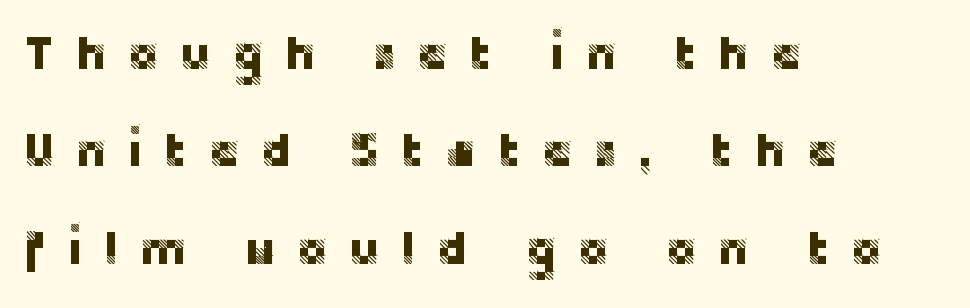
{"serif": "no", "italic": "no", "width": "normal", "stroke_contrast": "low", "x_height": "large", "monospaced": "no", "underline": "no", "align": "left", "line_spacing": "loose", "line_spacing_ratio": 2.03, "letter_spacing": "wide", "letter_spacing_em": 0.42, "glyph_px": 48}
